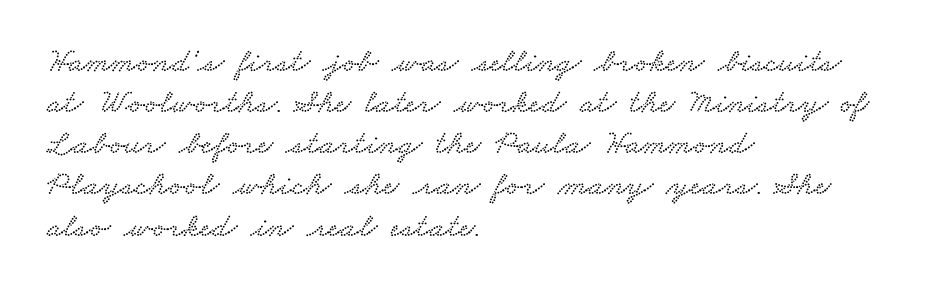
{"serif": "yes", "width": "wide", "stroke_contrast": "low", "x_height": "small", "monospaced": "no", "underline": "no", "align": "left", "line_spacing_ratio": 1.21, "letter_spacing": "normal", "letter_spacing_em": 0.0, "glyph_px": 34}
